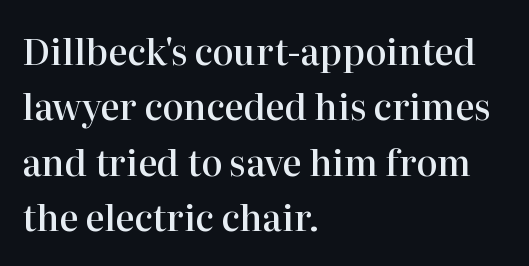
The rendering shows small feet on the letterforms — a serif design. Rendered with straight, roman letterforms. Students, note that the glyphs here touch the page at normal intervals. The rendering uses a moderate line-height, typical for paragraphs. The specimen omits any rule beneath the text block's lines. The passage is arranged the way most books set body copy — flush left.
